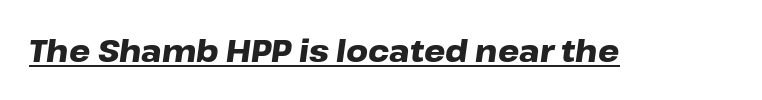
Q: Is the text bold? A: Yes.
Q: Is the text italic (slanted)? A: Yes, it leans right by about 8 degrees.
Q: Is the text underlined? A: Yes.
Q: Is the spacing between letters normal or unusually wide? A: Normal.
Q: Width (condensed, normal, or wide)? A: Wide.
Q: Stroke contrast? A: Low.
Q: x-height? A: Medium.
Q: Monospaced? A: No.
